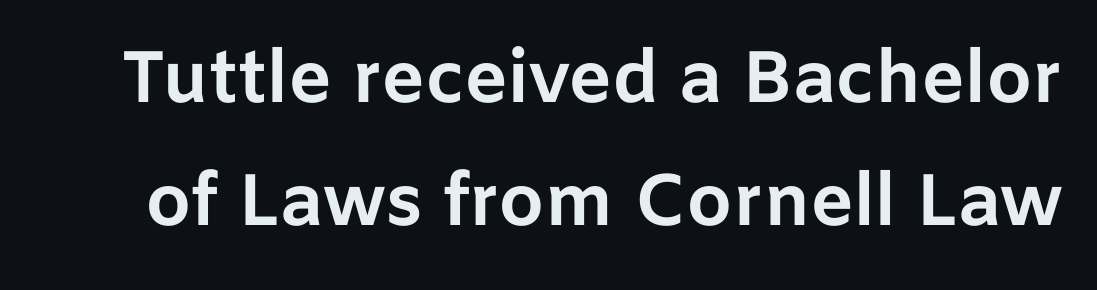
{"serif": "no", "italic": "no", "bold": "yes", "weight": "bold", "width": "normal", "stroke_contrast": "low", "x_height": "medium", "monospaced": "no", "underline": "no", "line_spacing": "normal", "line_spacing_ratio": 1.69, "letter_spacing": "normal", "letter_spacing_em": 0.0, "glyph_px": 73}
